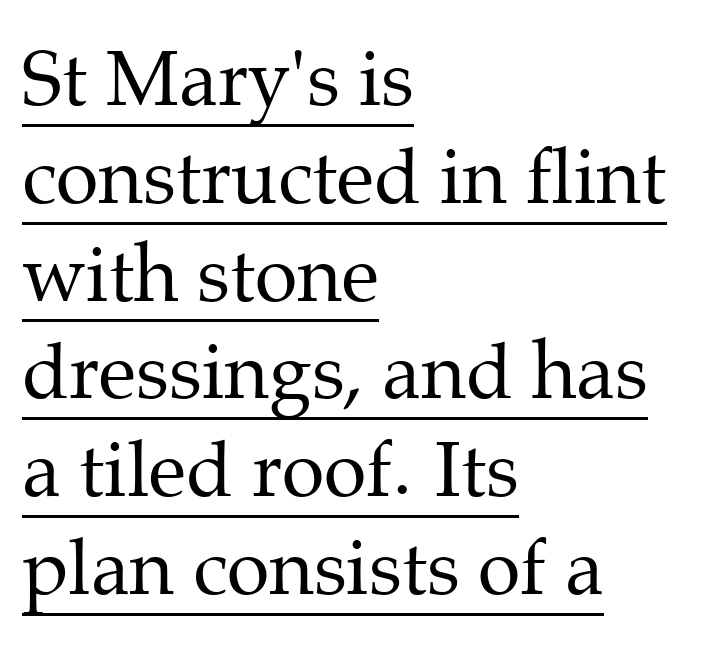
Q: Is the text bold? A: No.
Q: Is the text italic (slanted)? A: No, it is upright.
Q: Is the typeface a serif or a sans-serif typeface? A: Serif.
Q: Is the text underlined? A: Yes.
Q: How is the paragraph aligned? A: Left-aligned.
Q: Is the spacing between letters normal or unusually wide? A: Normal.
Q: Is the spacing between lines tight, normal or loose? A: Normal.
Q: Width (condensed, normal, or wide)? A: Normal.
Q: Stroke contrast? A: Medium.
Q: x-height? A: Medium.
Q: Monospaced? A: No.
